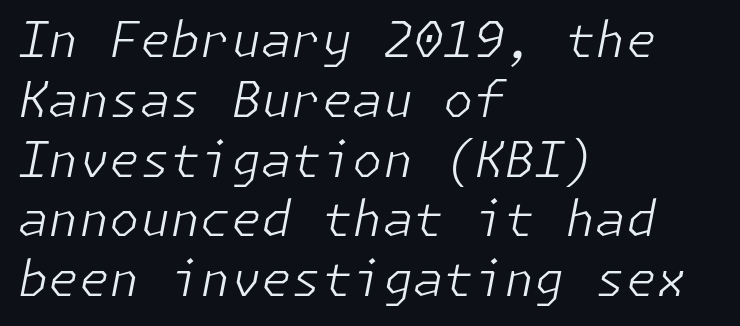
{"italic": "yes", "lean": "right", "slant_degrees": 11, "bold": "no", "weight": "light", "width": "normal", "stroke_contrast": "low", "x_height": "medium", "underline": "no", "align": "left", "line_spacing_ratio": 1.22, "letter_spacing": "normal", "letter_spacing_em": 0.0, "glyph_px": 49}
